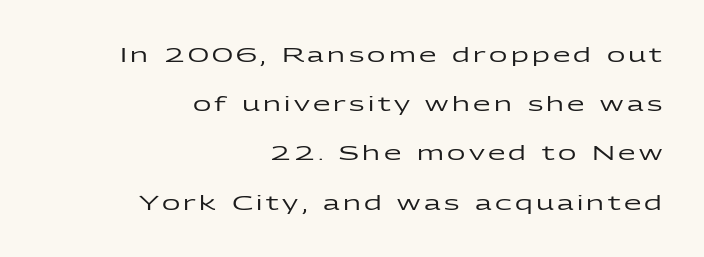
{"italic": "no", "underline": "no", "align": "right", "line_spacing": "loose", "line_spacing_ratio": 2.46, "glyph_px": 20}
